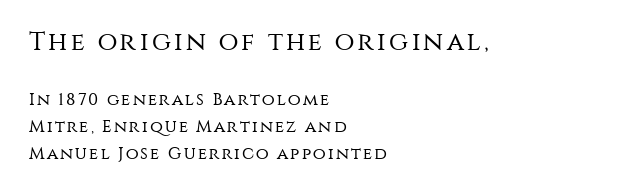
Q: Is the text bold? A: No.
Q: Is the text italic (slanted)? A: No, it is upright.
Q: Is the text underlined? A: No.
Q: How is the paragraph aligned? A: Left-aligned.
Q: Is the spacing between lines tight, normal or loose? A: Normal.
Q: Which block of text is set in a larger size, the first (top) or the second (bottom)? A: The first (top) one.
